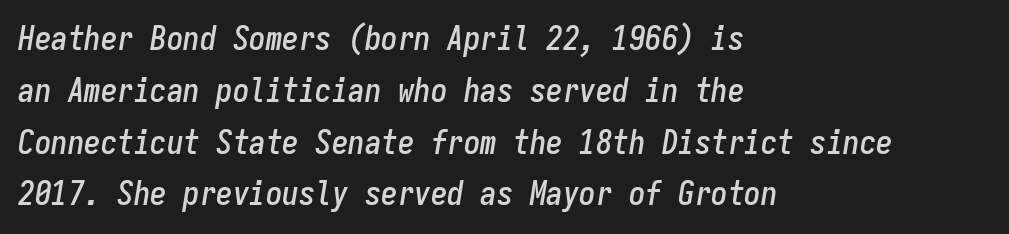
Q: Is the text italic (slanted)? A: Yes, it leans right by about 9 degrees.
Q: Is the text underlined? A: No.
Q: How is the paragraph aligned? A: Left-aligned.
Q: Is the spacing between letters normal or unusually wide? A: Normal.
Q: Is the spacing between lines tight, normal or loose? A: Normal.
Q: Width (condensed, normal, or wide)? A: Condensed.
Q: Stroke contrast? A: Low.
Q: x-height? A: Medium.
Q: Monospaced? A: Yes.
